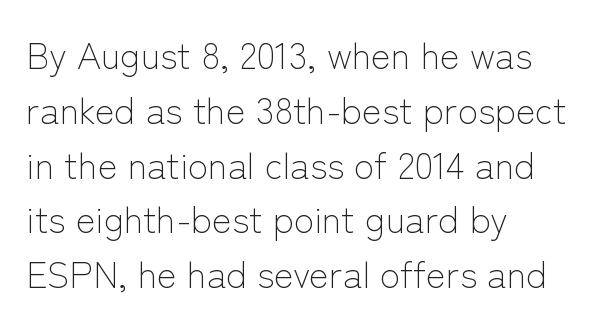
The image shows 37 px light sans-serif type, upright; set left-aligned, normal line spacing (1.48x), normal letter spacing, not underlined; low stroke contrast and a medium x-height.
